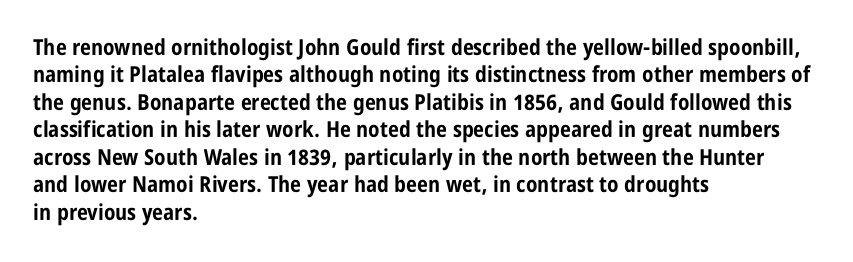
Q: Is the text bold? A: Yes.
Q: Is the text italic (slanted)? A: No, it is upright.
Q: Is the text underlined? A: No.
Q: How is the paragraph aligned? A: Left-aligned.
Q: Is the spacing between letters normal or unusually wide? A: Normal.
Q: Is the spacing between lines tight, normal or loose? A: Normal.
